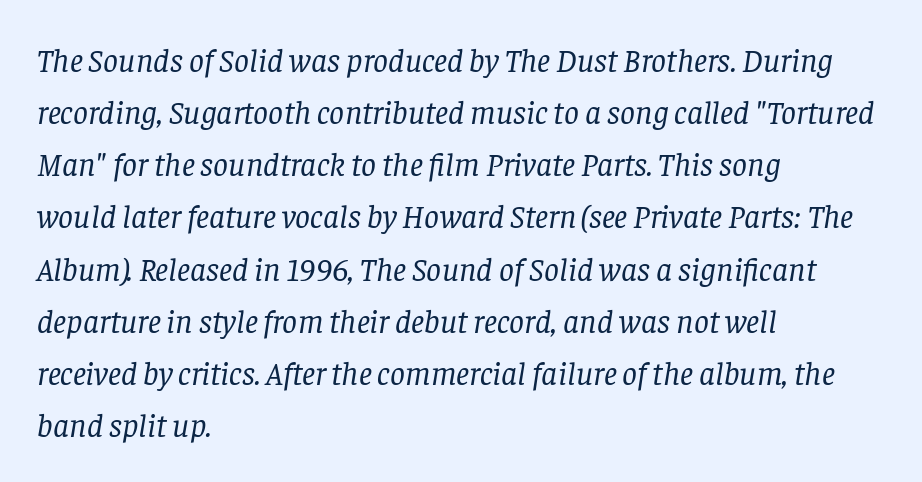
The image shows 33 px regular-weight serif type, italic (leaning right); set left-aligned, normal line spacing (1.58x), normal letter spacing, not underlined; low stroke contrast and a large x-height.
